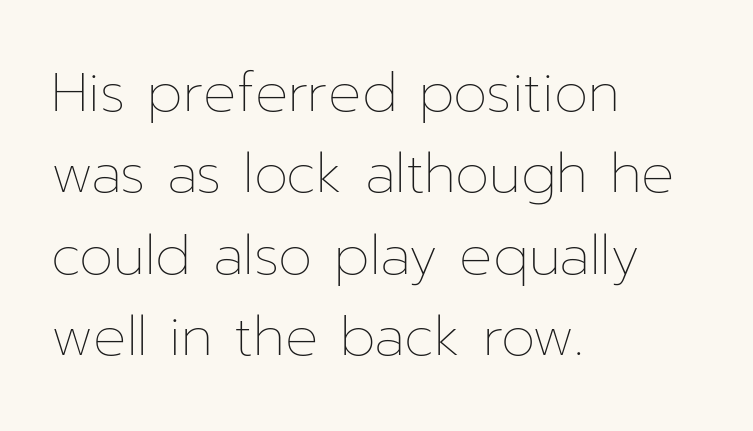
Students, observe: this is what conventionally led text looks like. Is this a fixed-width face? No — the glyphs have proportional, varying widths. This reads as an unemphasized weight, regular at the heaviest. Tracking value appears to be zero — textbook default spacing. The space directly below the letters is spotless. Quick note: not italic, upright.
